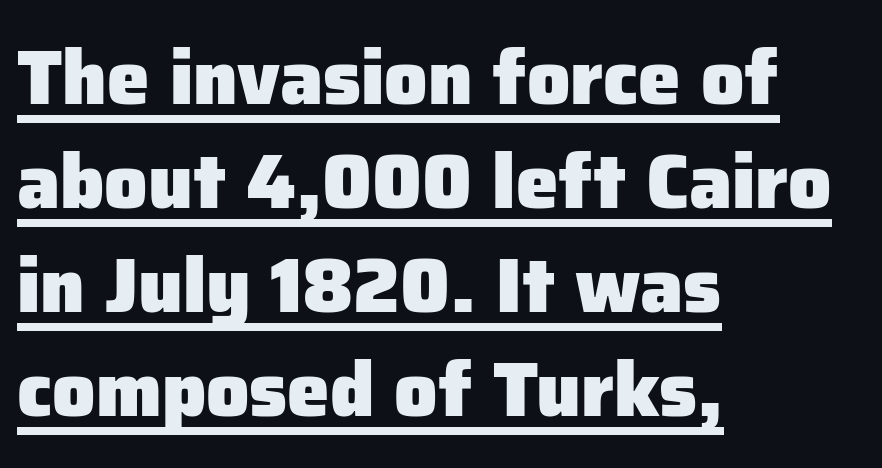
The typesetter chose a ragged-right arrangement here. Vertical strokes here are truly vertical. Whoever set this chose a conventional vertical rhythm. You can see a thin bar hugging the bottom of the glyphs. The characters look thick and weighty, a clear bold.
